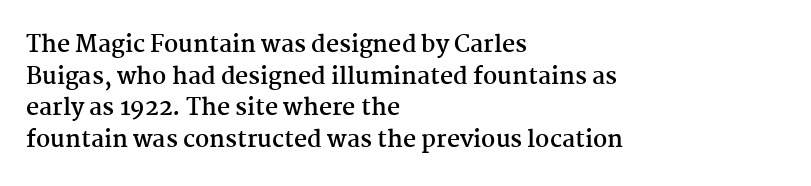
Q: Is the text bold? A: Yes.
Q: Is the text italic (slanted)? A: No, it is upright.
Q: Is the text underlined? A: No.
Q: How is the paragraph aligned? A: Left-aligned.
Q: Is the spacing between letters normal or unusually wide? A: Normal.
Q: Is the spacing between lines tight, normal or loose? A: Normal.
